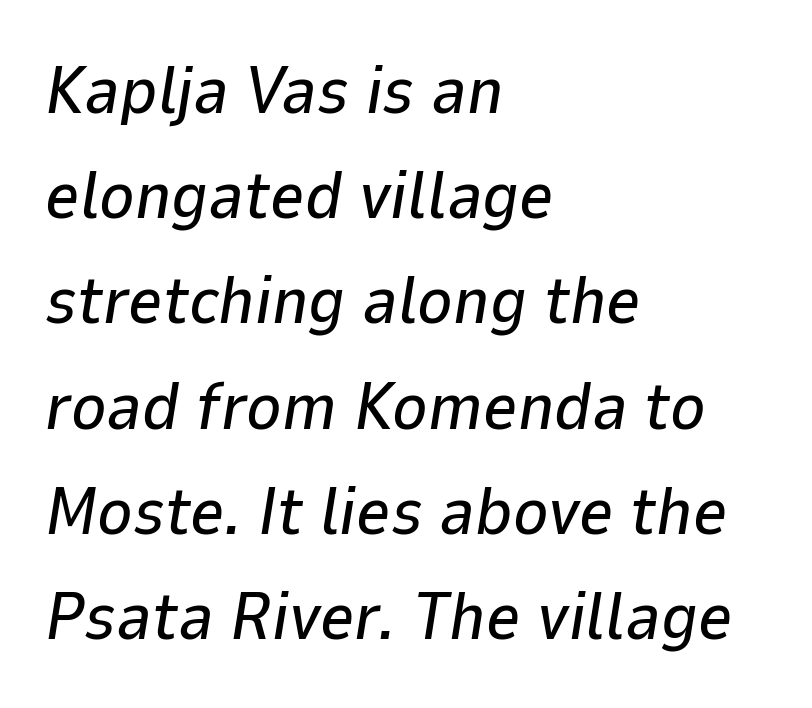
Q: Is the text italic (slanted)? A: Yes, it leans right by about 9 degrees.
Q: Is the text underlined? A: No.
Q: How is the paragraph aligned? A: Left-aligned.
Q: Is the spacing between letters normal or unusually wide? A: Normal.
Q: Is the spacing between lines tight, normal or loose? A: Normal.
Q: Width (condensed, normal, or wide)? A: Normal.
Q: Stroke contrast? A: Low.
Q: x-height? A: Medium.
Q: Monospaced? A: No.
